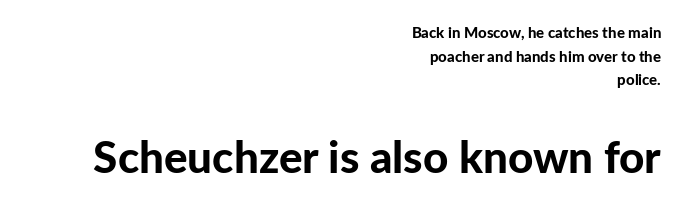
{"serif": "no", "italic": "no", "bold": "yes", "weight": "bold", "width": "normal", "stroke_contrast": "low", "x_height": "medium", "monospaced": "no", "underline": "no", "align": "right", "line_spacing": "normal", "line_spacing_ratio": 1.57, "letter_spacing": "normal", "letter_spacing_em": 0.0, "larger_block": "second", "size_ratio": 2.93, "glyph_px": 44}
